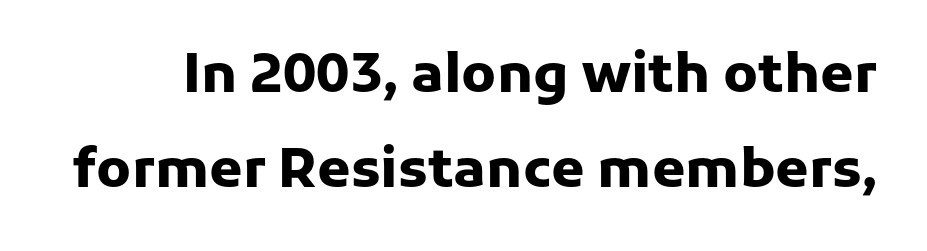
The image shows 54 px heavy sans-serif type, upright; set line spacing 1.76x, normal letter spacing, not underlined; low stroke contrast and a medium x-height.
